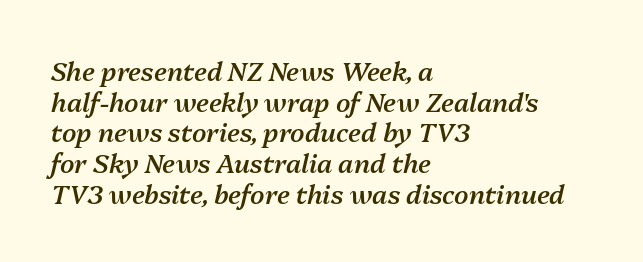
Q: Is the text bold? A: Semi-bold.
Q: Is the text italic (slanted)? A: Yes, it leans right by about 13 degrees.
Q: Is the text underlined? A: No.
Q: How is the paragraph aligned? A: Left-aligned.
Q: Is the spacing between letters normal or unusually wide? A: Normal.
